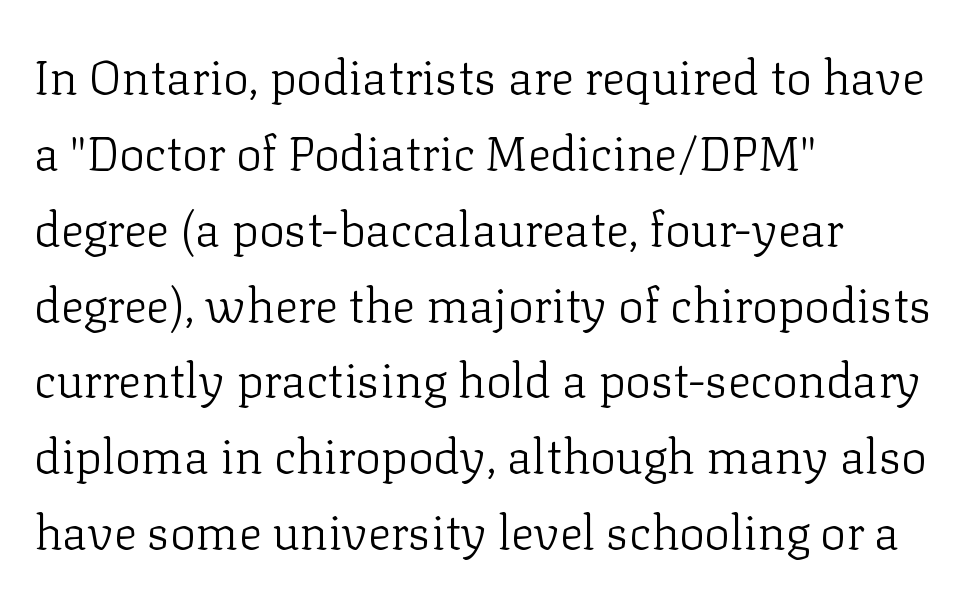
{"serif": "yes", "italic": "no", "bold": "no", "weight": "light", "width": "normal", "stroke_contrast": "low", "x_height": "medium", "monospaced": "no", "underline": "no", "align": "left", "line_spacing": "normal", "line_spacing_ratio": 1.58, "letter_spacing": "normal", "letter_spacing_em": 0.0, "glyph_px": 48}
